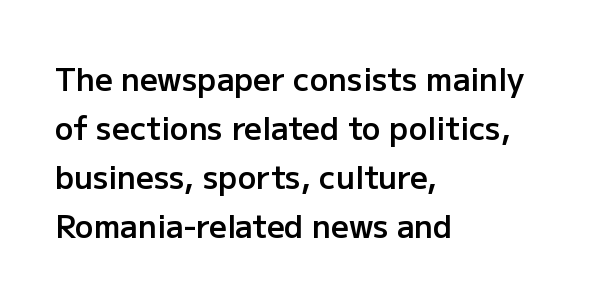
Q: Is the text bold? A: Semi-bold.
Q: Is the text italic (slanted)? A: No, it is upright.
Q: Is the typeface a serif or a sans-serif typeface? A: Sans-serif.
Q: Is the text underlined? A: No.
Q: How is the paragraph aligned? A: Left-aligned.
Q: Is the spacing between letters normal or unusually wide? A: Normal.
Q: Is the spacing between lines tight, normal or loose? A: Normal.
Q: Width (condensed, normal, or wide)? A: Normal.
Q: Stroke contrast? A: Low.
Q: x-height? A: Medium.
Q: Monospaced? A: No.
